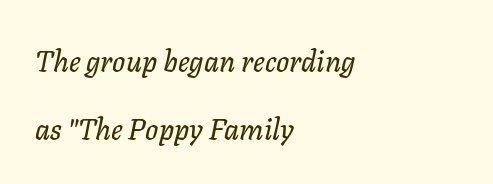
The image shows 29 px text type, italic (leaning right); set left-aligned, loose line spacing (2.34x), normal letter spacing, not underlined; low stroke contrast and a medium x-height.
